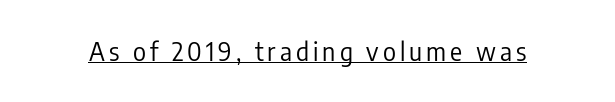
{"italic": "no", "bold": "no", "underline": "yes", "glyph_px": 25}
